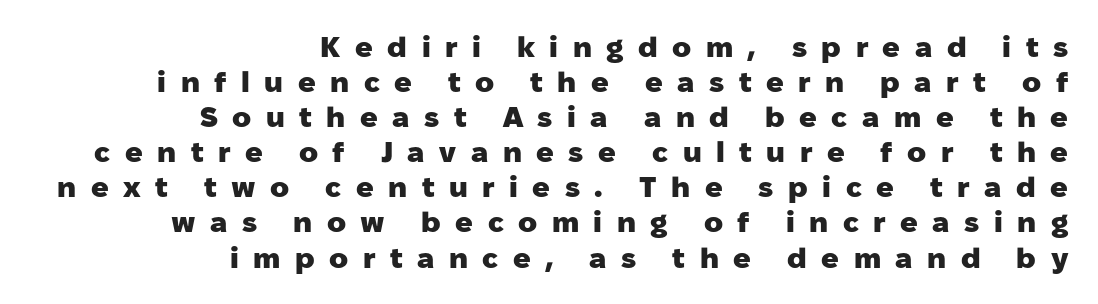
{"serif": "no", "italic": "no", "bold": "yes", "weight": "heavy", "width": "normal", "stroke_contrast": "low", "x_height": "medium", "monospaced": "no", "underline": "no", "align": "right", "line_spacing_ratio": 1.21, "letter_spacing": "wide", "letter_spacing_em": 0.5, "glyph_px": 29}
